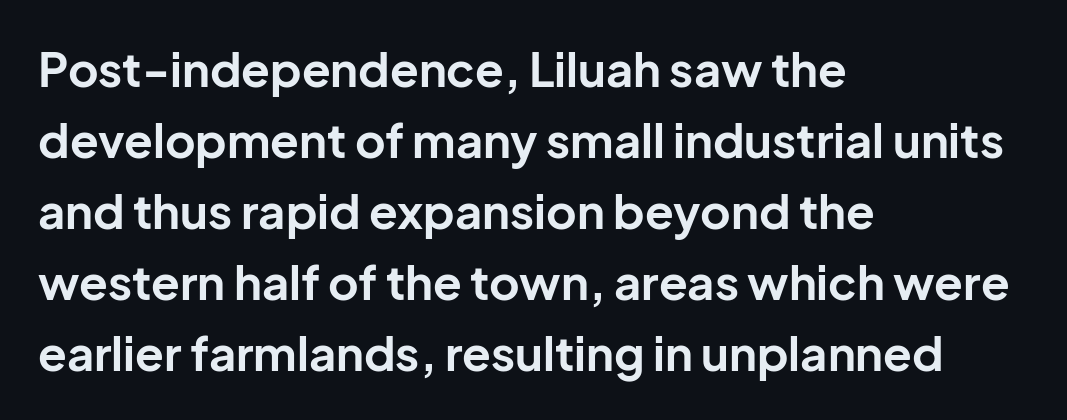
{"serif": "no", "italic": "no", "bold": "yes", "weight": "bold", "width": "normal", "stroke_contrast": "low", "x_height": "medium", "monospaced": "no", "underline": "no", "align": "left", "line_spacing": "normal", "line_spacing_ratio": 1.51, "letter_spacing": "normal", "letter_spacing_em": 0.0, "glyph_px": 47}
